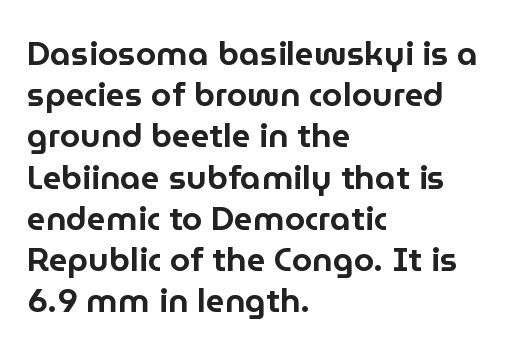
{"serif": "no", "italic": "no", "width": "normal", "stroke_contrast": "low", "x_height": "medium", "monospaced": "no", "underline": "no", "align": "left", "line_spacing": "normal", "line_spacing_ratio": 1.25, "letter_spacing": "normal", "letter_spacing_em": 0.0, "glyph_px": 33}
